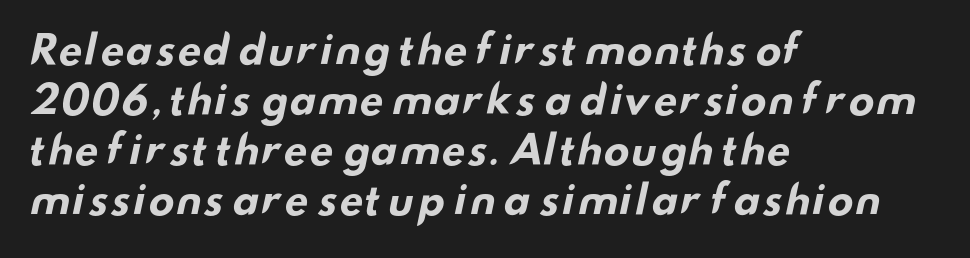
The image shows 39 px bold, wide sans-serif type; set left-aligned, normal line spacing (1.28x), normal letter spacing, not underlined; low stroke contrast and a small x-height.
